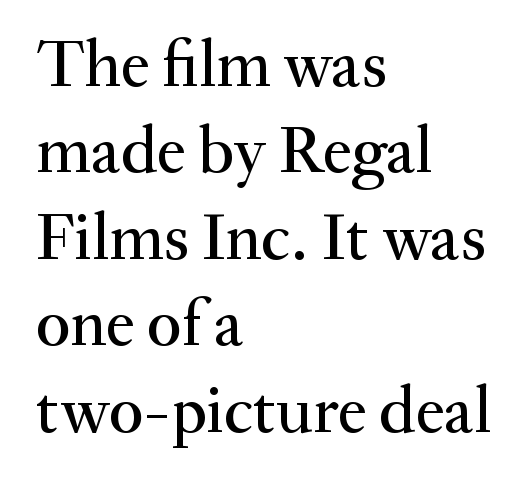
The image shows 66 px serif type, upright; set left-aligned, normal line spacing (1.31x), normal letter spacing, not underlined; medium stroke contrast and a small x-height.
